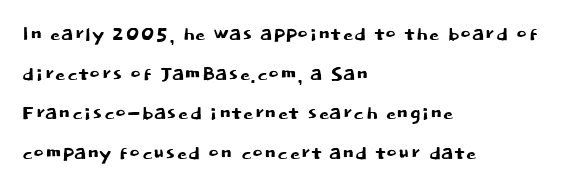
The image shows 26 px text type, upright; set left-aligned, normal line spacing (1.52x), normal letter spacing, not underlined.
